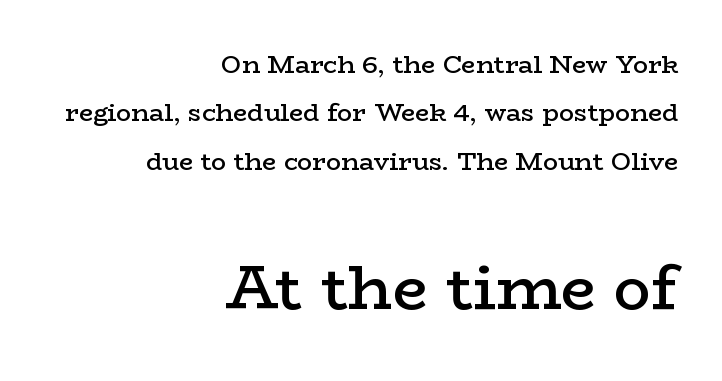
{"serif": "yes", "italic": "no", "bold": "semi", "weight": "semibold", "width": "wide", "stroke_contrast": "low", "x_height": "medium", "monospaced": "no", "underline": "no", "align": "right", "line_spacing": "loose", "line_spacing_ratio": 1.94, "letter_spacing": "normal", "letter_spacing_em": 0.0, "larger_block": "second", "size_ratio": 2.48, "glyph_px": 62}
